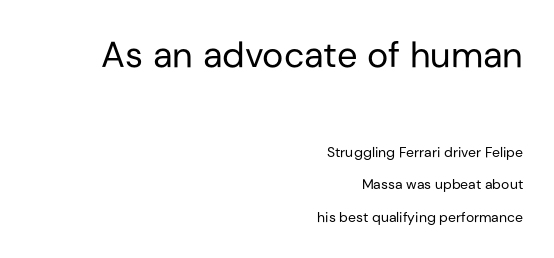
{"serif": "no", "italic": "no", "bold": "no", "weight": "regular", "width": "normal", "stroke_contrast": "low", "x_height": "medium", "monospaced": "no", "underline": "no", "align": "right", "line_spacing": "loose", "line_spacing_ratio": 2.31, "letter_spacing": "normal", "letter_spacing_em": 0.0, "larger_block": "first", "size_ratio": 2.57, "glyph_px": 36}
